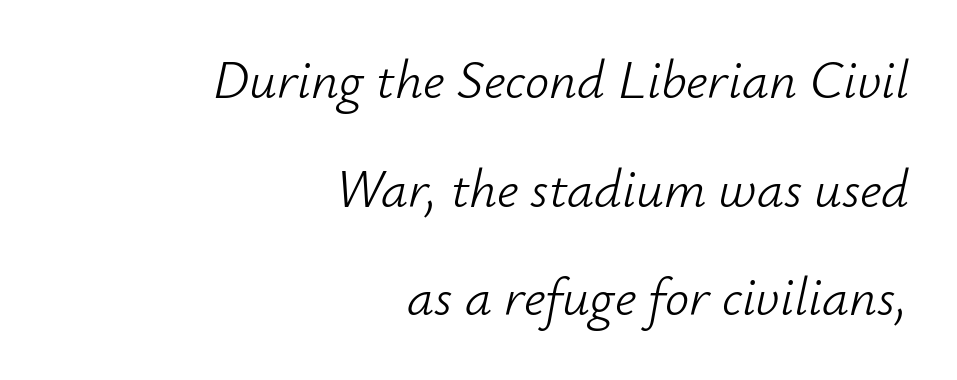
{"italic": "yes", "lean": "right", "slant_degrees": 12, "bold": "no", "weight": "light", "width": "normal", "stroke_contrast": "low", "x_height": "small", "monospaced": "no", "underline": "no", "align": "right", "line_spacing": "loose", "line_spacing_ratio": 2.01, "letter_spacing": "normal", "letter_spacing_em": 0.0, "glyph_px": 54}
